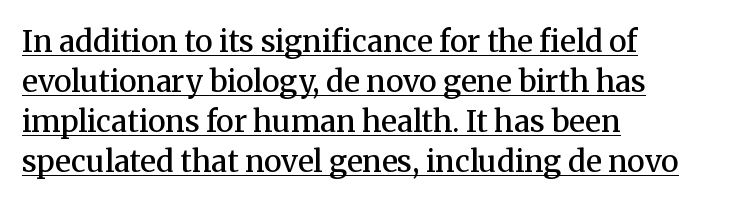
Q: Is the text bold? A: Semi-bold.
Q: Is the text italic (slanted)? A: No, it is upright.
Q: Is the typeface a serif or a sans-serif typeface? A: Serif.
Q: Is the text underlined? A: Yes.
Q: How is the paragraph aligned? A: Left-aligned.
Q: Is the spacing between letters normal or unusually wide? A: Normal.
Q: Is the spacing between lines tight, normal or loose? A: Normal.
Q: Width (condensed, normal, or wide)? A: Normal.
Q: Stroke contrast? A: Medium.
Q: x-height? A: Medium.
Q: Monospaced? A: No.
